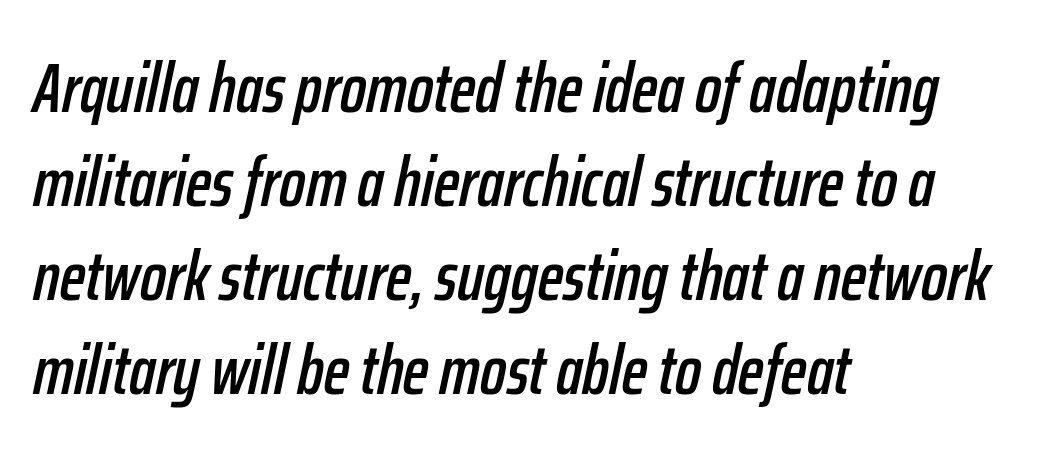
Q: Is the text italic (slanted)? A: Yes, it leans right by about 12 degrees.
Q: Is the text underlined? A: No.
Q: How is the paragraph aligned? A: Left-aligned.
Q: Is the spacing between letters normal or unusually wide? A: Normal.
Q: Is the spacing between lines tight, normal or loose? A: Normal.
Q: Width (condensed, normal, or wide)? A: Condensed.
Q: Stroke contrast? A: Low.
Q: x-height? A: Medium.
Q: Monospaced? A: No.
